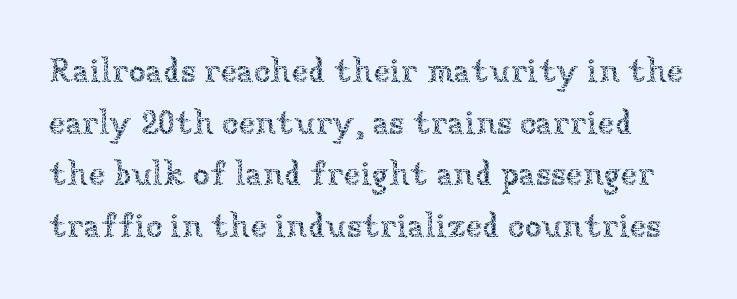
Interline gaps are of average width in this sample. The face used here is rendered with its standard letterfit. Each letter keeps its own natural width here, so spacing adapts to shape. Any mark beneath the type? The region is blank.
